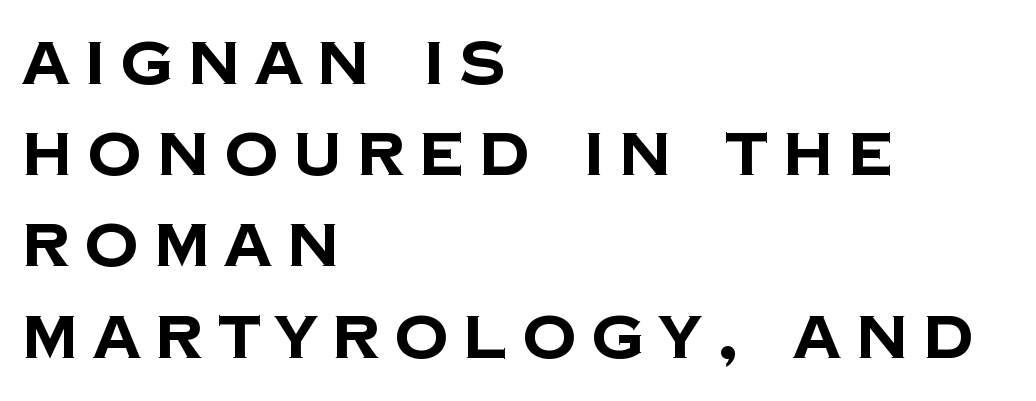
{"serif": "no", "bold": "yes", "weight": "bold", "width": "normal", "stroke_contrast": "low", "x_height": "large", "monospaced": "no", "underline": "no", "align": "left", "line_spacing": "normal", "line_spacing_ratio": 1.52, "letter_spacing": "wide", "letter_spacing_em": 0.25, "glyph_px": 60}
